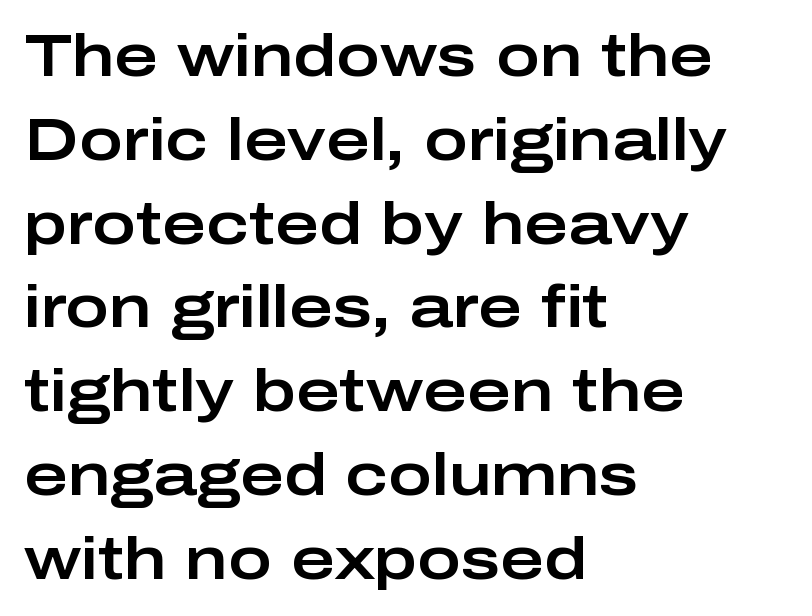
The image shows 59 px wide sans-serif type, upright; set left-aligned, normal line spacing (1.42x), normal letter spacing, not underlined; low stroke contrast and a medium x-height.
